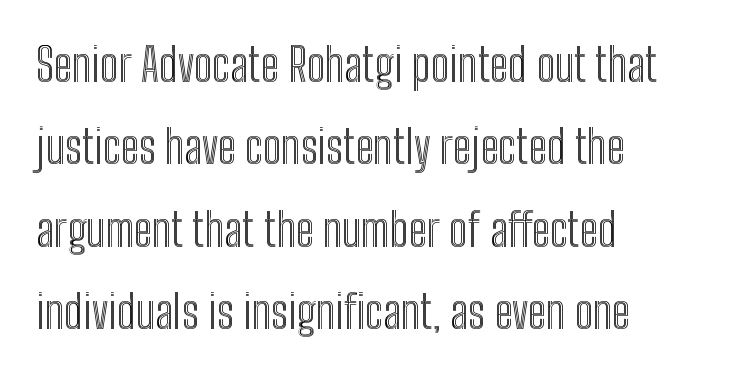
Decoration check: the copy has no underline. Posture: upright roman. Look at the tracking — it's just the regular setting, nothing added. Alignment: flush left. Note the varied advance widths — an 'i' is clearly narrower than an 'm'.
